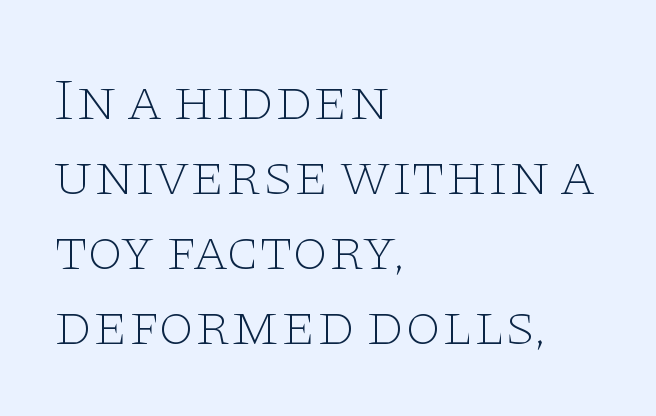
{"serif": "yes", "italic": "no", "bold": "no", "weight": "thin", "width": "wide", "stroke_contrast": "low", "x_height": "large", "monospaced": "no", "underline": "no", "align": "left", "line_spacing": "normal", "line_spacing_ratio": 1.27, "letter_spacing": "normal", "letter_spacing_em": 0.0, "glyph_px": 59}
